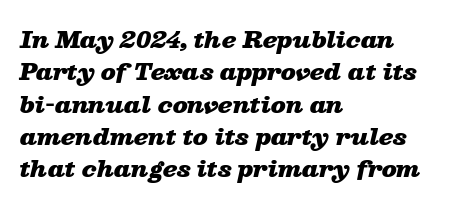
{"italic": "yes", "lean": "right", "slant_degrees": 13, "bold": "yes", "underline": "no", "align": "left", "line_spacing": "normal", "line_spacing_ratio": 1.47, "letter_spacing": "normal", "letter_spacing_em": 0.0, "glyph_px": 22}
